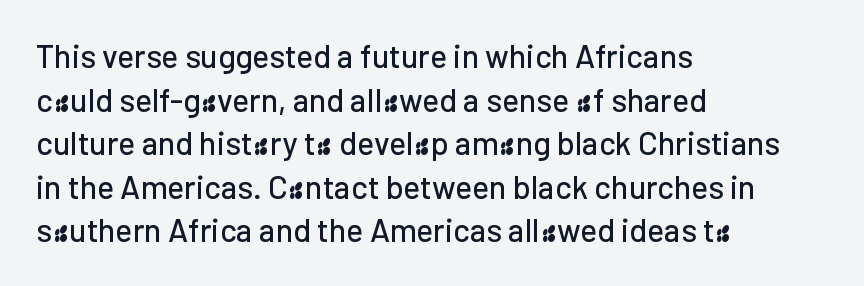
{"serif": "no", "italic": "no", "width": "normal", "stroke_contrast": "low", "x_height": "medium", "monospaced": "no", "underline": "no", "align": "left", "line_spacing": "normal", "line_spacing_ratio": 1.36, "letter_spacing": "normal", "letter_spacing_em": 0.0, "glyph_px": 32}
